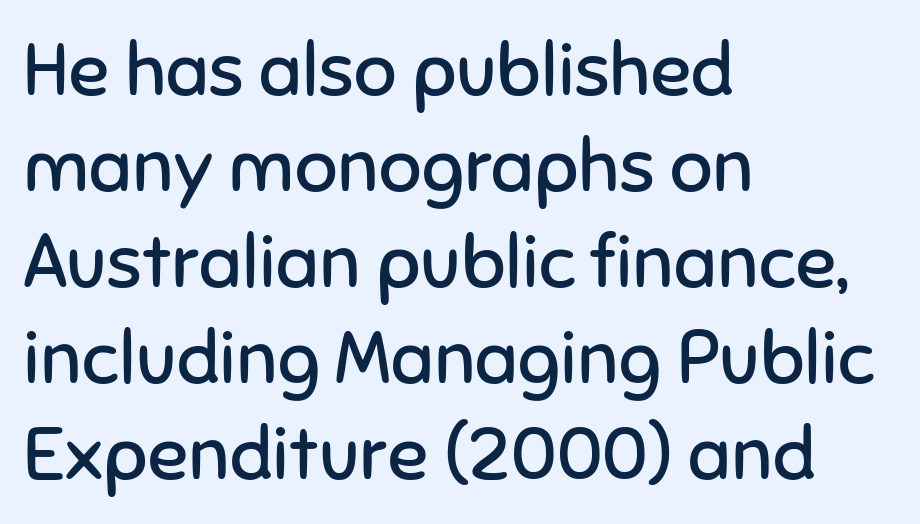
Vertical spacing — default. You could not count columns in this text — the font is proportionally spaced. The type family on display is of the sans-serif kind. The characters are drawn with everyday or finer stroke widths.
